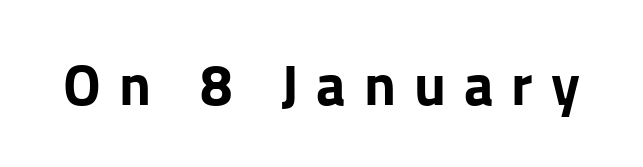
Look at the bottom of the vertical strokes: they stop flat, with no serifs. The rendering inserts visible extra space after every character. A typesetter would mark this as roman, not italic. Proportional: the letters do not fall into vertical columns.
